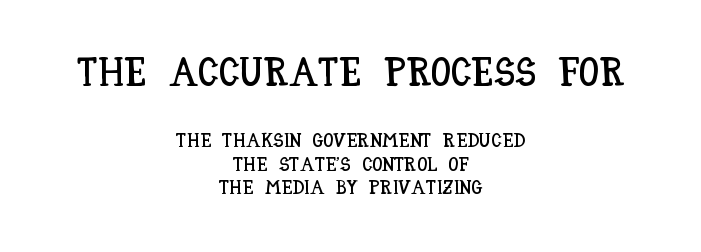
{"italic": "no", "width": "condensed", "stroke_contrast": "low", "x_height": "large", "monospaced": "no", "underline": "no", "align": "center", "line_spacing_ratio": 1.16, "letter_spacing": "normal", "letter_spacing_em": 0.0, "larger_block": "first", "size_ratio": 2.0, "glyph_px": 40}
